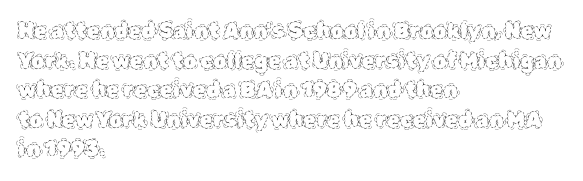
Quick note: underline off. Do the letters lean? They stand straight. The text block is weighted toward the left margin, trailing off unevenly rightward. This rendering leaves character spacing at its baseline value. Vertical spacing — default.
